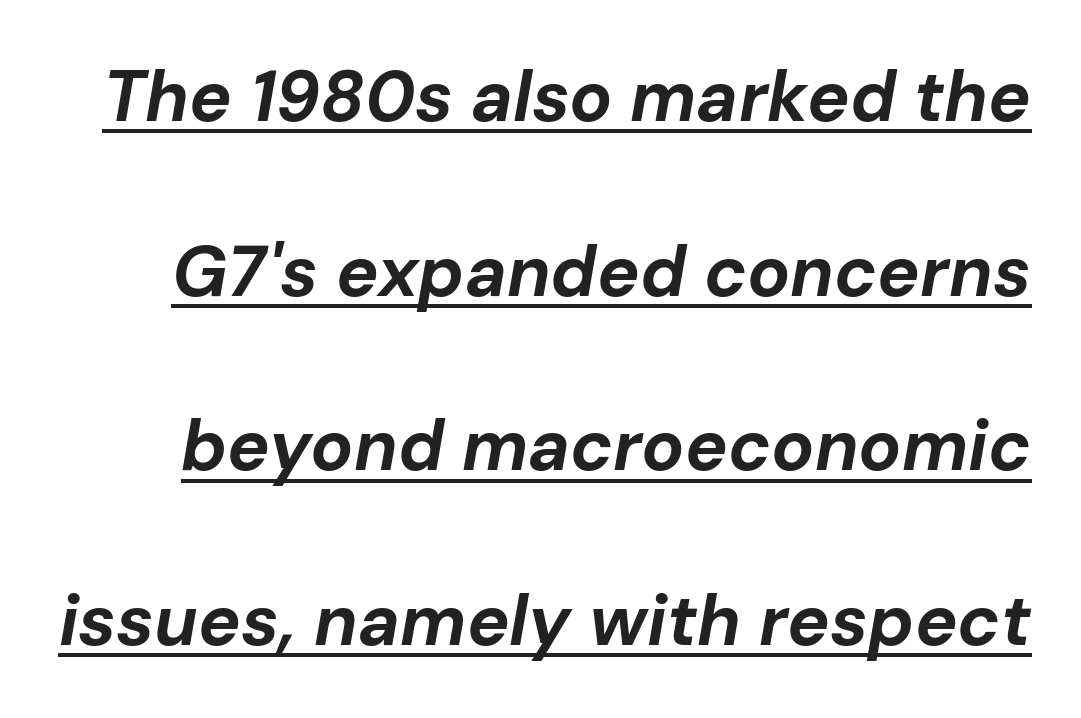
{"italic": "yes", "lean": "right", "slant_degrees": 10, "bold": "yes", "weight": "bold", "width": "normal", "stroke_contrast": "low", "x_height": "medium", "monospaced": "no", "underline": "yes", "line_spacing": "loose", "line_spacing_ratio": 2.46, "letter_spacing": "normal", "letter_spacing_em": 0.0, "glyph_px": 71}
